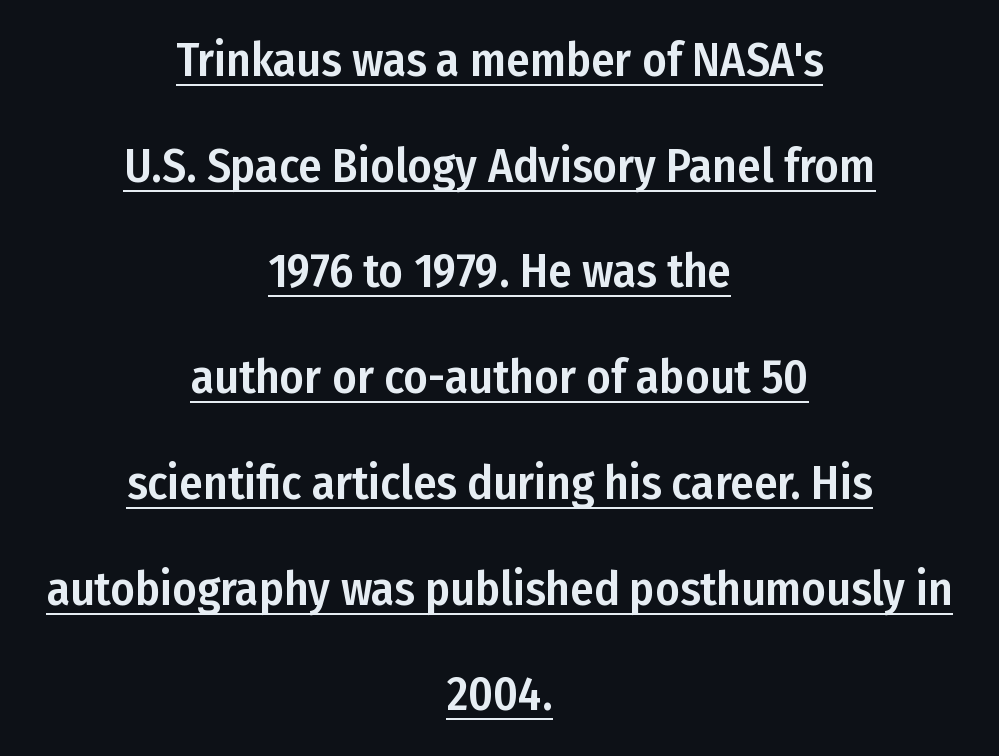
{"serif": "no", "italic": "no", "width": "condensed", "stroke_contrast": "low", "x_height": "medium", "monospaced": "no", "underline": "yes", "align": "center", "line_spacing": "loose", "line_spacing_ratio": 2.25, "letter_spacing": "normal", "letter_spacing_em": 0.0, "glyph_px": 47}
